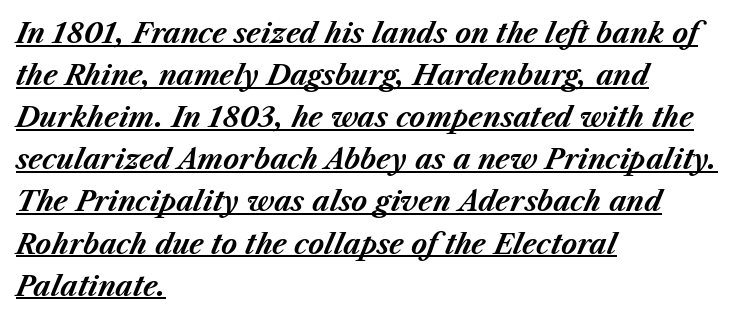
Characters are canted at an angle relative to the baseline's perpendicular. The space between consecutive lines is moderate. On the weight axis this lands at bold, roughly 700. Somebody hit Ctrl+U on this one — the words are underlined. Observe the ordinary spacing: letters are neighbours, not strangers. Typeset ragged right — the left edge is the straight one.
